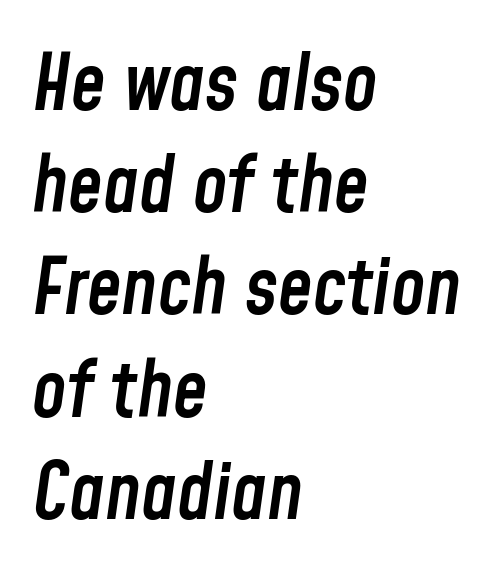
The image shows 78 px semibold, condensed type, italic (leaning right); set left-aligned, normal line spacing (1.31x), normal letter spacing, not underlined; low stroke contrast and a medium x-height.
